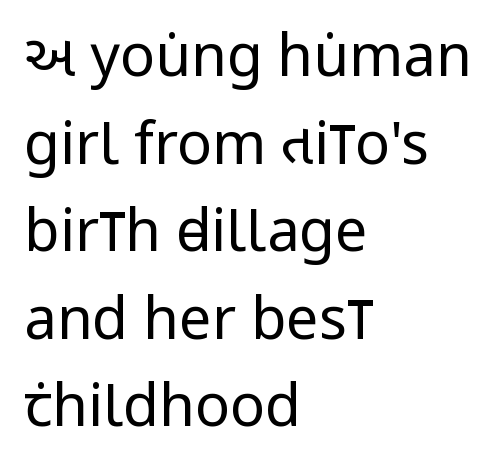
The image shows 58 px regular-weight, condensed sans-serif type, upright; set left-aligned, normal line spacing (1.51x), normal letter spacing, not underlined; low stroke contrast and a large x-height.
